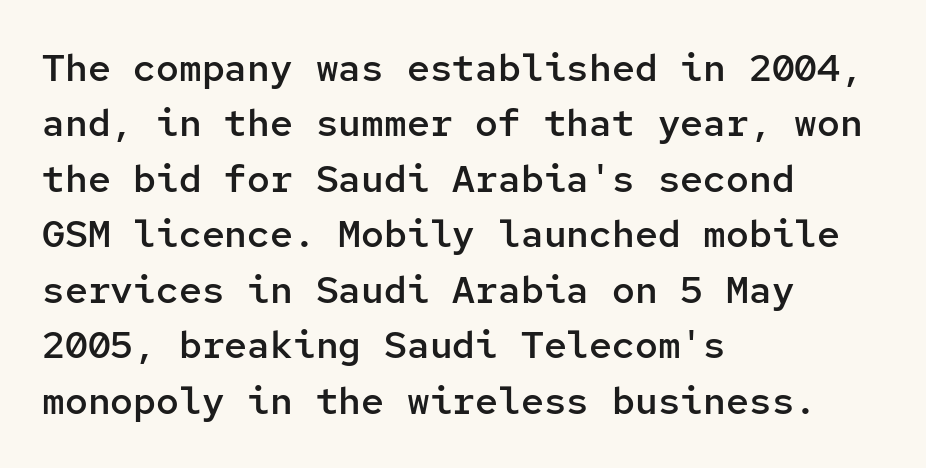
When letters stand straight like this, we call the style roman or upright. In terms of letterform style, serifs are entirely absent. If you drew a ruler down the left edge, every line would touch it. Here the designer chose a console-style face with uniform glyph widths. The letters are semibold — heavier than regular but short of a full bold. This sample keeps an unexceptional amount of space between lines.
